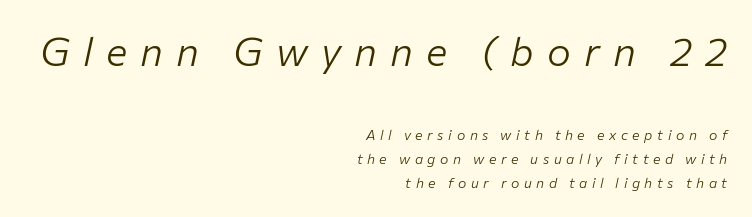
Short and long lines alike share a common ending point at right. The passage shown is not underscored anywhere. The upper block of text is set noticeably larger than the block beneath it. Posture: slanted. The passage shown is typed in a proportional face where columns would drift. Display-style spreading of the glyphs; the letterfit is very open.
